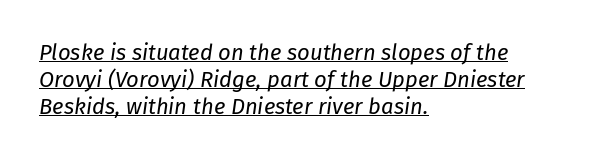
Q: Is the text bold? A: No.
Q: Is the text italic (slanted)? A: Yes, it leans right by about 8 degrees.
Q: Is the text underlined? A: Yes.
Q: How is the paragraph aligned? A: Left-aligned.
Q: Is the spacing between letters normal or unusually wide? A: Normal.
